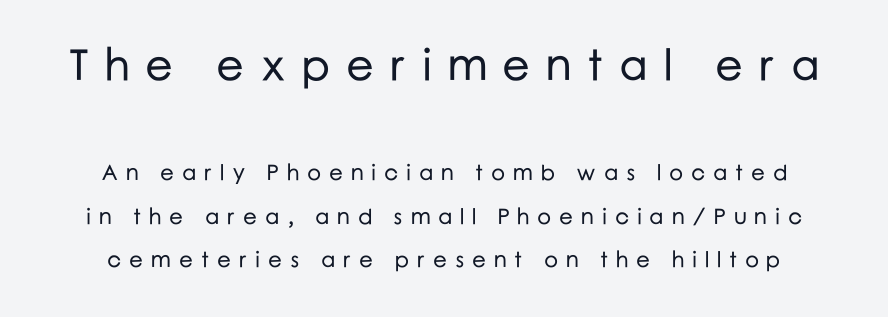
Letters rest on an invisible, unmarked baseline. Tracking here is generous; glyphs stand well apart from one another. Is this a fixed-width face? No — the glyphs have proportional, varying widths. The type sits square on the baseline with zero lean. Visually, the top section dominates because its glyphs are scaled up.
